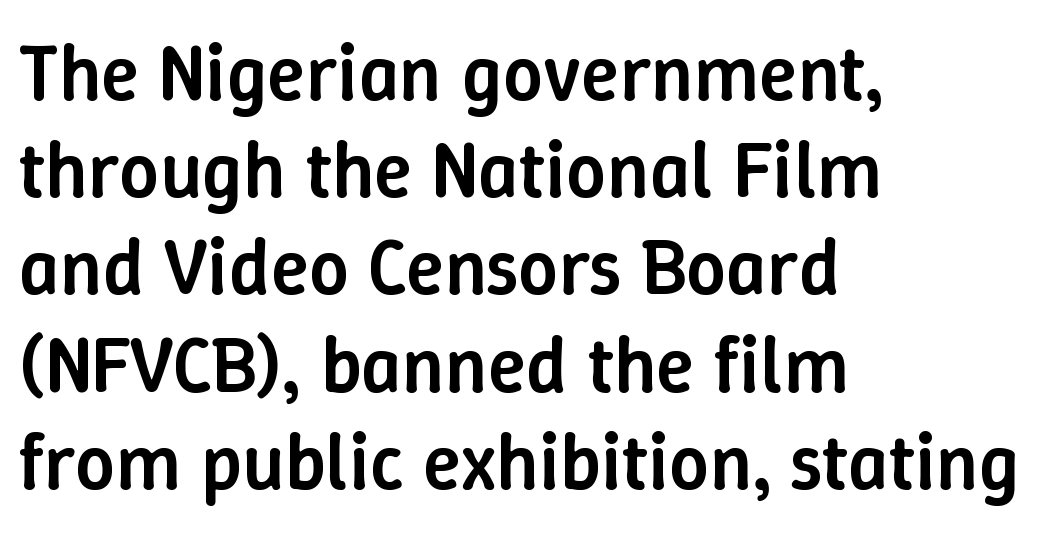
Q: Is the text bold? A: Semi-bold.
Q: Is the text italic (slanted)? A: No, it is upright.
Q: Is the text underlined? A: No.
Q: How is the paragraph aligned? A: Left-aligned.
Q: Is the spacing between letters normal or unusually wide? A: Normal.
Q: Width (condensed, normal, or wide)? A: Normal.
Q: Stroke contrast? A: Low.
Q: x-height? A: Medium.
Q: Monospaced? A: No.
